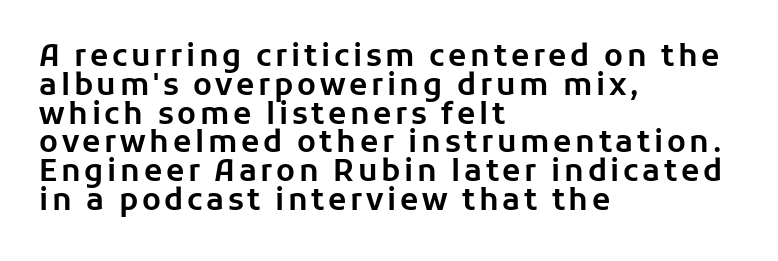
Q: Is the text italic (slanted)? A: No, it is upright.
Q: Is the typeface a serif or a sans-serif typeface? A: Sans-serif.
Q: Is the text underlined? A: No.
Q: How is the paragraph aligned? A: Left-aligned.
Q: Is the spacing between lines tight, normal or loose? A: Tight.
Q: Width (condensed, normal, or wide)? A: Normal.
Q: Stroke contrast? A: Low.
Q: x-height? A: Medium.
Q: Monospaced? A: No.
